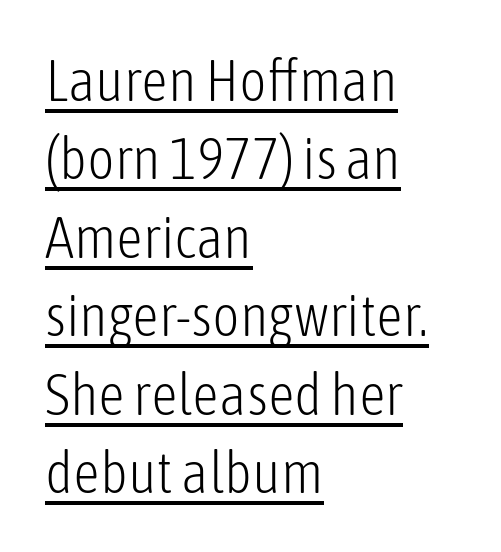
The image shows 59 px light, condensed sans-serif type, upright; set left-aligned, normal line spacing (1.33x), normal letter spacing, underlined; low stroke contrast and a medium x-height.
